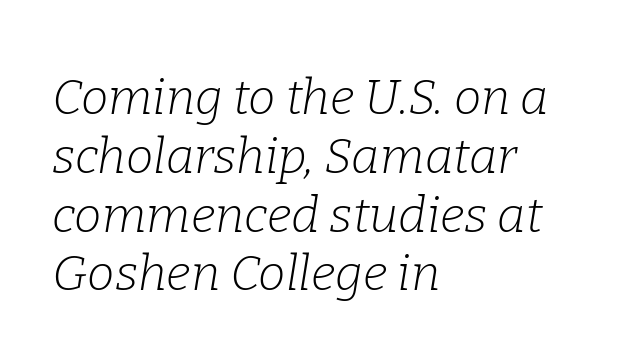
The image shows 49 px light serif type, italic (leaning right); set left-aligned, line spacing 1.2x, normal letter spacing, not underlined; low stroke contrast and a medium x-height.
